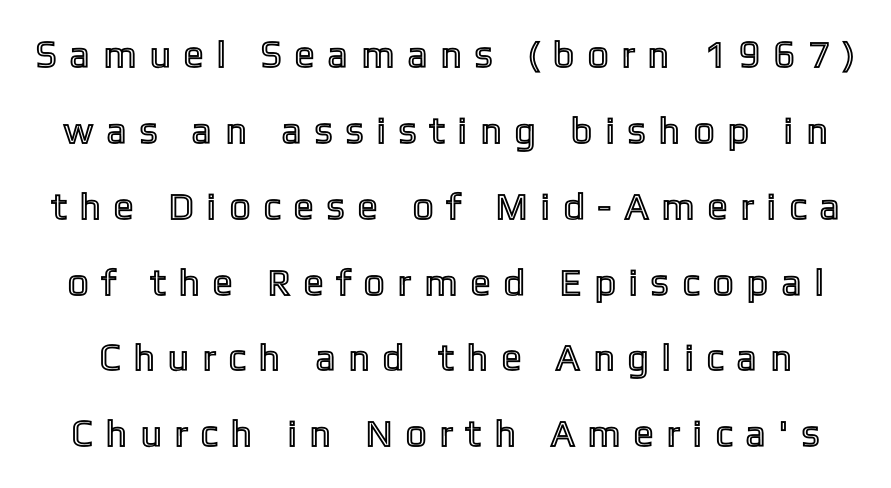
{"italic": "no", "width": "condensed", "x_height": "medium", "monospaced": "no", "underline": "no", "line_spacing": "loose", "line_spacing_ratio": 2.05, "letter_spacing": "wide", "letter_spacing_em": 0.43, "glyph_px": 37}
